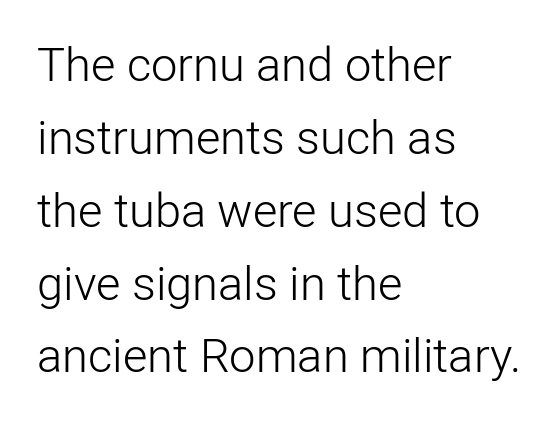
The image shows 47 px light sans-serif type, upright; set left-aligned, normal line spacing (1.55x), normal letter spacing, not underlined; low stroke contrast and a medium x-height.
